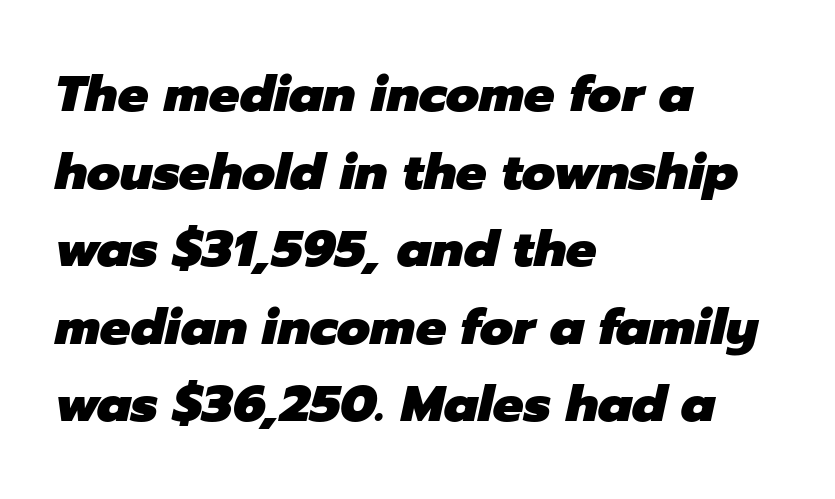
The lines are quadded left. Do the characters align in a grid? No, the font is proportional. The specimen omits any rule beneath the text block's lines. It's the slanting kind of type. The line-height multiplier appears to be the usual default. Chunky letters — that's bold for sure.
